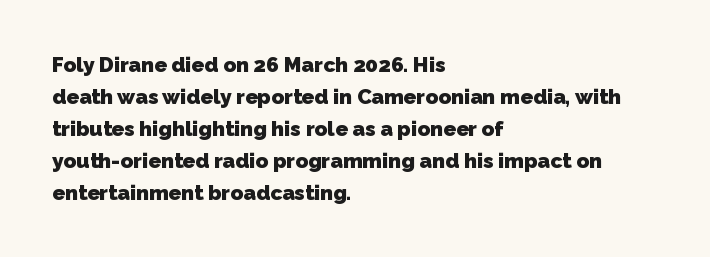
Every row of glyphs begins at an identical x-position on the left. Tracking here is standard; glyphs follow each other at the usual distance. Only glyphs here, with clear space below each row. Summary of vertical rhythm: regular, with standard interline spacing.
